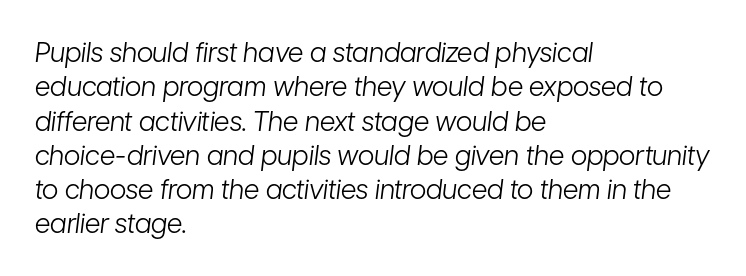
The image shows 27 px text type, italic (leaning right); set left-aligned, normal line spacing (1.27x), normal letter spacing, not underlined.
